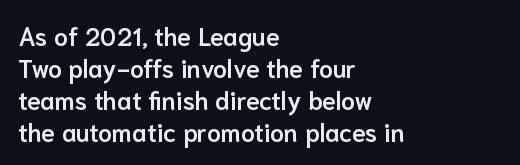
{"italic": "no", "bold": "semi", "underline": "no", "align": "left", "line_spacing": "normal", "line_spacing_ratio": 1.28, "letter_spacing": "normal", "letter_spacing_em": 0.0, "glyph_px": 25}
